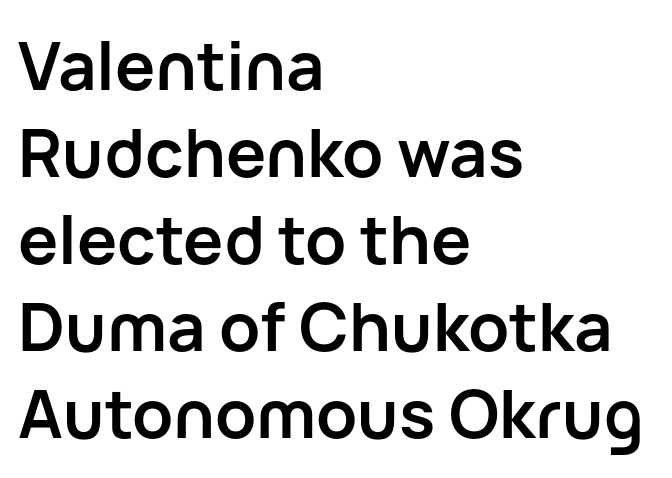
{"serif": "no", "italic": "no", "bold": "yes", "weight": "semibold", "width": "normal", "stroke_contrast": "low", "x_height": "medium", "monospaced": "no", "underline": "no", "align": "left", "line_spacing": "normal", "line_spacing_ratio": 1.3, "letter_spacing": "normal", "letter_spacing_em": 0.0, "glyph_px": 67}
